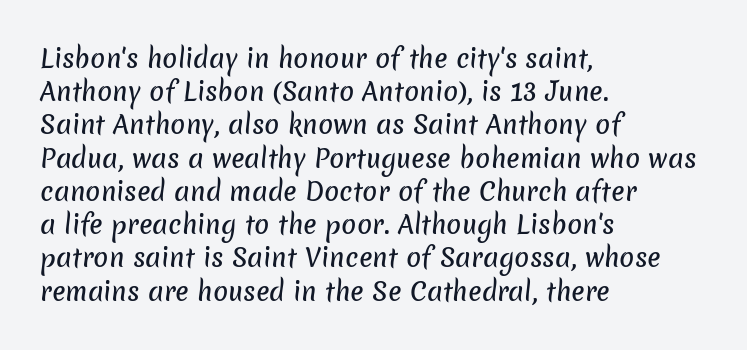
Q: Is the text underlined? A: No.
Q: How is the paragraph aligned? A: Left-aligned.
Q: Is the spacing between letters normal or unusually wide? A: Normal.
Q: Is the spacing between lines tight, normal or loose? A: Normal.
